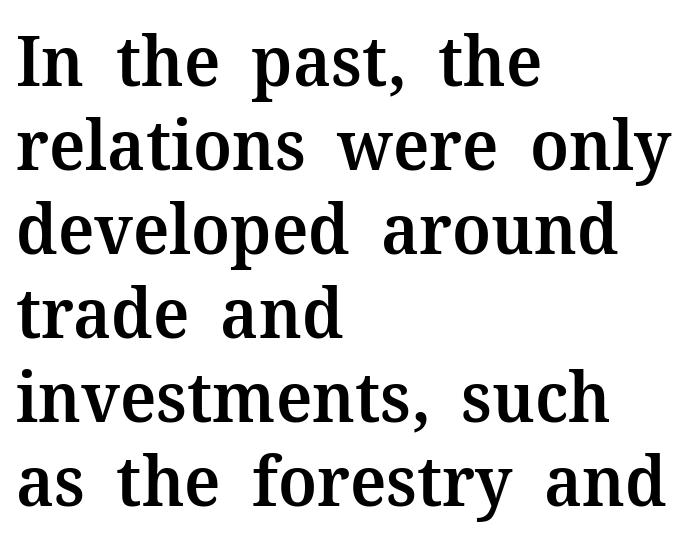
The image shows 70 px semibold serif type, upright; set left-aligned, line spacing 1.2x, normal letter spacing, not underlined; medium stroke contrast and a medium x-height.
